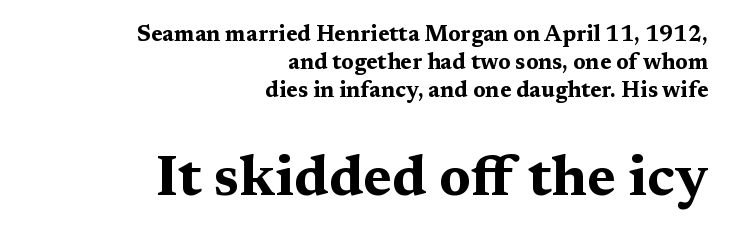
Notice how the stems are strictly vertical — no italics here. The block sitting lower on the canvas is the one with enlarged characters. In terms of leading, this rendering sits right in the middle. No word sits above an underline. How are the letters spaced? Ordinarily, with no added tracking.
